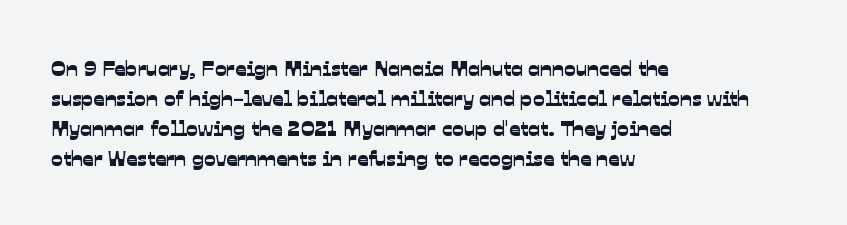
Q: Is the text underlined? A: No.
Q: How is the paragraph aligned? A: Left-aligned.
Q: Is the spacing between letters normal or unusually wide? A: Normal.
Q: Is the spacing between lines tight, normal or loose? A: Normal.
